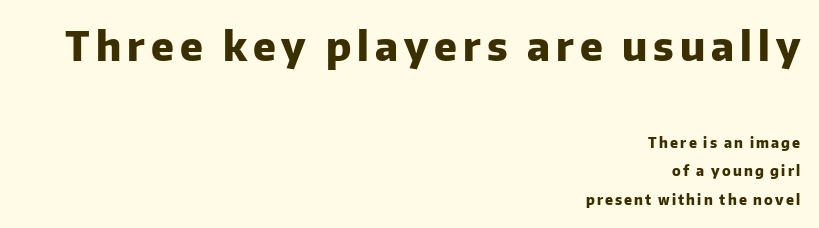
The image shows 40 px heavy sans-serif type, upright; set right-aligned, loose line spacing (2.04x), not underlined; the first (top) block is 2.86x larger; low stroke contrast and a medium x-height.
